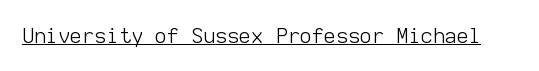
{"italic": "no", "bold": "no", "underline": "yes", "letter_spacing": "normal", "letter_spacing_em": 0.0, "glyph_px": 21}
